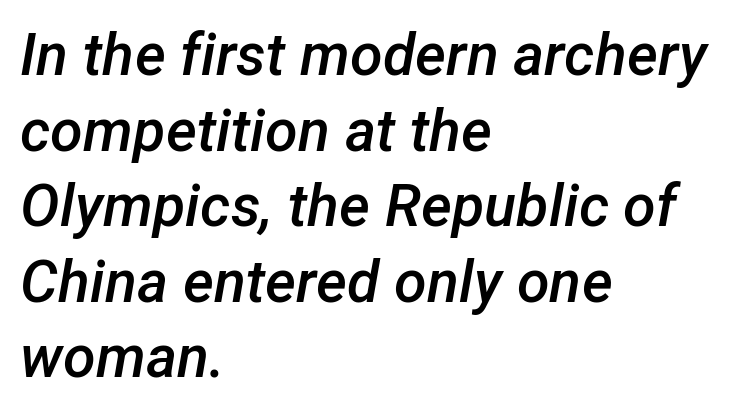
{"italic": "yes", "lean": "right", "slant_degrees": 12, "bold": "semi", "weight": "semibold", "width": "normal", "stroke_contrast": "low", "x_height": "medium", "monospaced": "no", "underline": "no", "align": "left", "line_spacing": "normal", "line_spacing_ratio": 1.28, "letter_spacing": "normal", "letter_spacing_em": 0.0, "glyph_px": 59}
